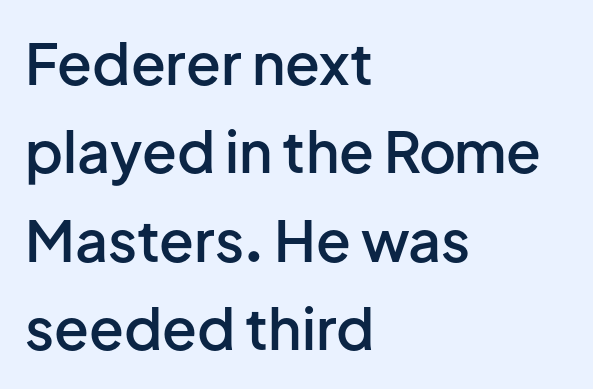
Q: Is the text bold? A: Semi-bold.
Q: Is the text italic (slanted)? A: No, it is upright.
Q: Is the typeface a serif or a sans-serif typeface? A: Sans-serif.
Q: Is the text underlined? A: No.
Q: How is the paragraph aligned? A: Left-aligned.
Q: Is the spacing between letters normal or unusually wide? A: Normal.
Q: Is the spacing between lines tight, normal or loose? A: Normal.
Q: Width (condensed, normal, or wide)? A: Normal.
Q: Stroke contrast? A: Low.
Q: x-height? A: Medium.
Q: Monospaced? A: No.
